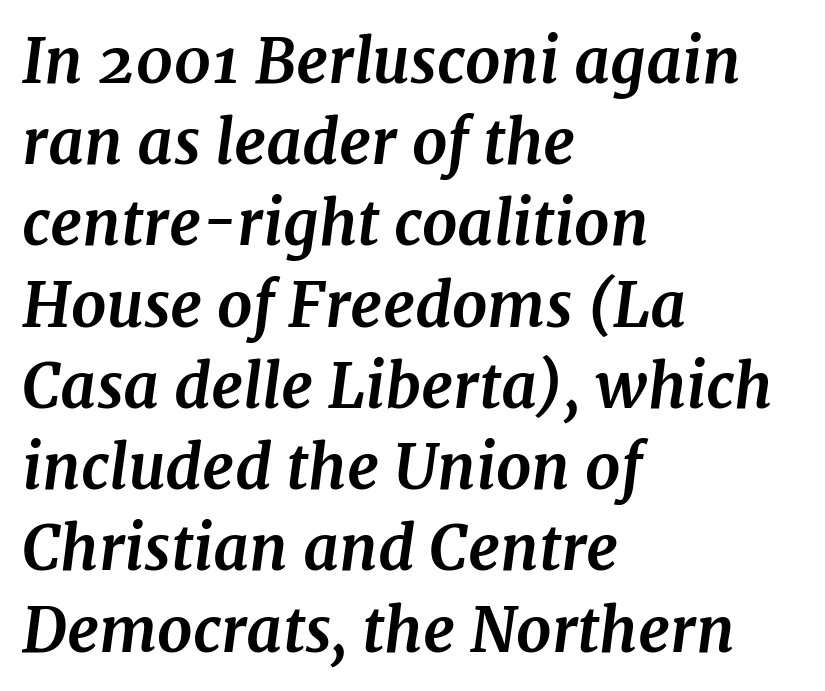
{"serif": "yes", "italic": "yes", "lean": "right", "slant_degrees": 7, "bold": "yes", "weight": "bold", "width": "normal", "stroke_contrast": "medium", "x_height": "medium", "monospaced": "no", "underline": "no", "align": "left", "line_spacing": "normal", "line_spacing_ratio": 1.31, "letter_spacing": "normal", "letter_spacing_em": 0.0, "glyph_px": 62}
